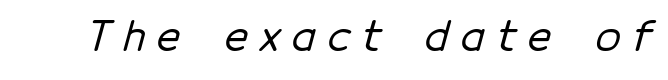
{"serif": "no", "width": "normal", "stroke_contrast": "low", "x_height": "medium", "monospaced": "no", "underline": "no", "letter_spacing": "wide", "letter_spacing_em": 0.29, "glyph_px": 41}
